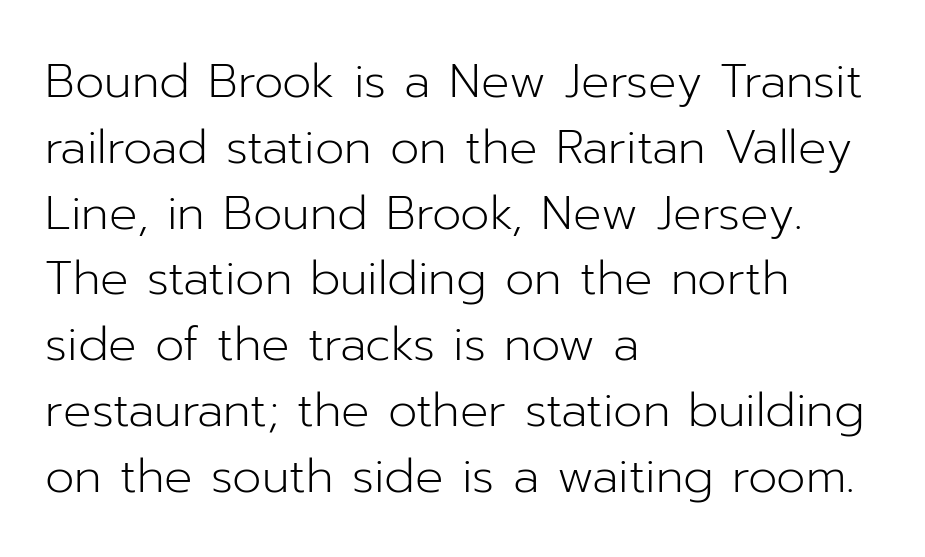
Q: Is the text bold? A: No.
Q: Is the text italic (slanted)? A: No, it is upright.
Q: Is the typeface a serif or a sans-serif typeface? A: Sans-serif.
Q: Is the text underlined? A: No.
Q: How is the paragraph aligned? A: Left-aligned.
Q: Is the spacing between letters normal or unusually wide? A: Normal.
Q: Is the spacing between lines tight, normal or loose? A: Normal.
Q: Width (condensed, normal, or wide)? A: Normal.
Q: Stroke contrast? A: Low.
Q: x-height? A: Medium.
Q: Monospaced? A: No.
